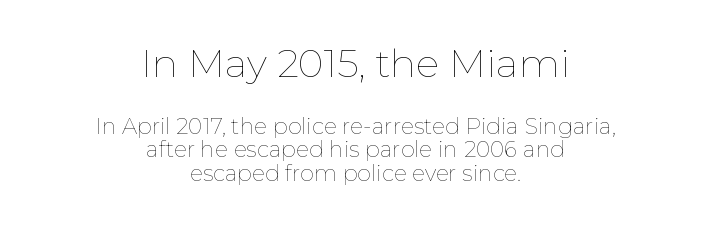
{"italic": "no", "bold": "no", "weight": "thin", "width": "normal", "stroke_contrast": "low", "x_height": "medium", "monospaced": "no", "underline": "no", "align": "center", "line_spacing": "tight", "line_spacing_ratio": 1.07, "letter_spacing": "normal", "letter_spacing_em": 0.0, "larger_block": "first", "size_ratio": 1.77, "glyph_px": 39}
